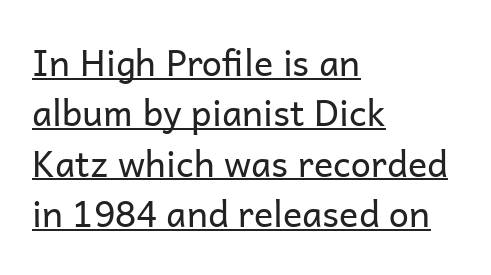
The type is set solid horizontally, with unmodified tracking. Letters have the restrained weight of plain body copy at most. The setting favours the left margin, as ordinary paragraphs usually do. What's the leading like? Ordinary, nothing unusual.
